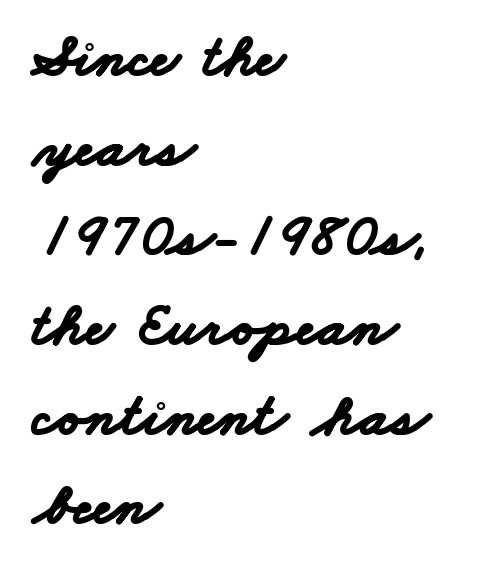
{"serif": "no", "bold": "yes", "weight": "bold", "width": "wide", "stroke_contrast": "low", "x_height": "small", "monospaced": "no", "underline": "no", "align": "left", "line_spacing": "normal", "line_spacing_ratio": 1.47, "letter_spacing": "normal", "letter_spacing_em": 0.0, "glyph_px": 61}
